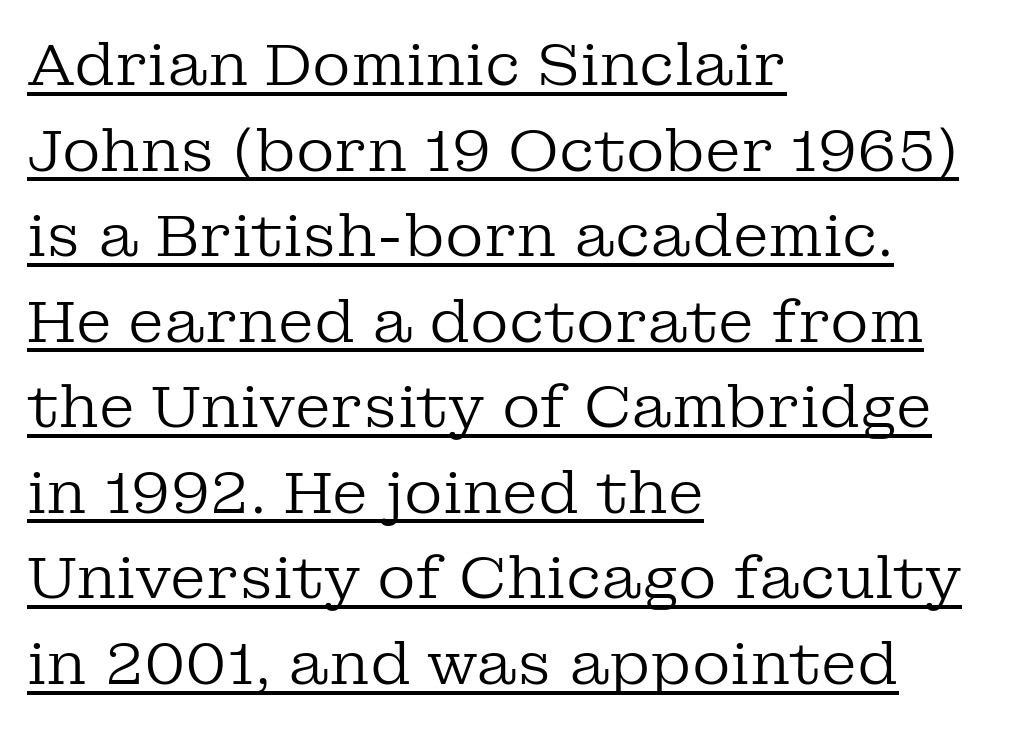
The letters advance in unequal steps, a hallmark of proportional type. The specimen reads as upright at a glance. The passage shown stacks its lines at a standard gap. Line beginnings align vertically; line endings do not.
